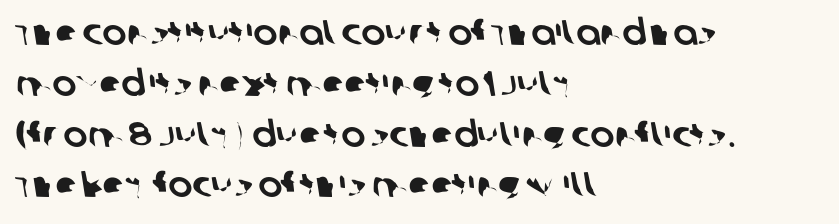
{"serif": "no", "width": "normal", "stroke_contrast": "low", "x_height": "large", "monospaced": "no", "underline": "no", "align": "left", "line_spacing": "normal", "line_spacing_ratio": 1.41, "letter_spacing": "normal", "letter_spacing_em": 0.0, "glyph_px": 36}
